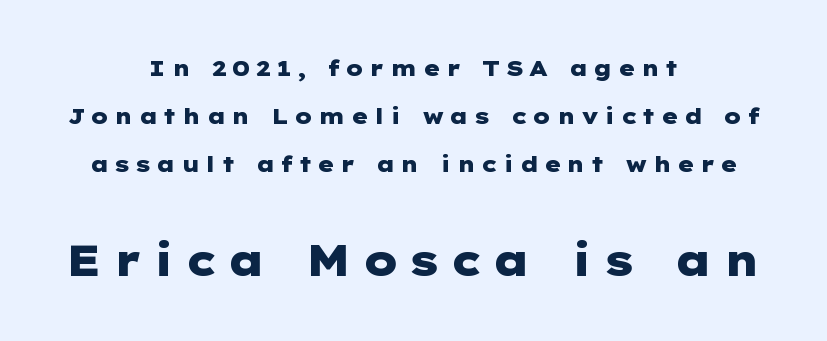
{"serif": "no", "italic": "no", "bold": "yes", "weight": "heavy", "width": "wide", "stroke_contrast": "low", "x_height": "medium", "underline": "no", "align": "center", "line_spacing": "loose", "line_spacing_ratio": 2.19, "letter_spacing": "wide", "letter_spacing_em": 0.24, "larger_block": "second", "size_ratio": 1.95, "glyph_px": 43}
